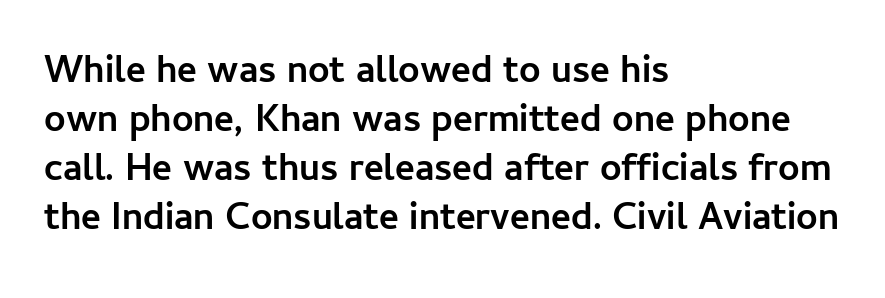
Q: Is the text bold? A: Yes.
Q: Is the text italic (slanted)? A: No, it is upright.
Q: Is the typeface a serif or a sans-serif typeface? A: Sans-serif.
Q: Is the text underlined? A: No.
Q: How is the paragraph aligned? A: Left-aligned.
Q: Is the spacing between letters normal or unusually wide? A: Normal.
Q: Is the spacing between lines tight, normal or loose? A: Normal.
Q: Width (condensed, normal, or wide)? A: Normal.
Q: Stroke contrast? A: Low.
Q: x-height? A: Medium.
Q: Monospaced? A: No.
